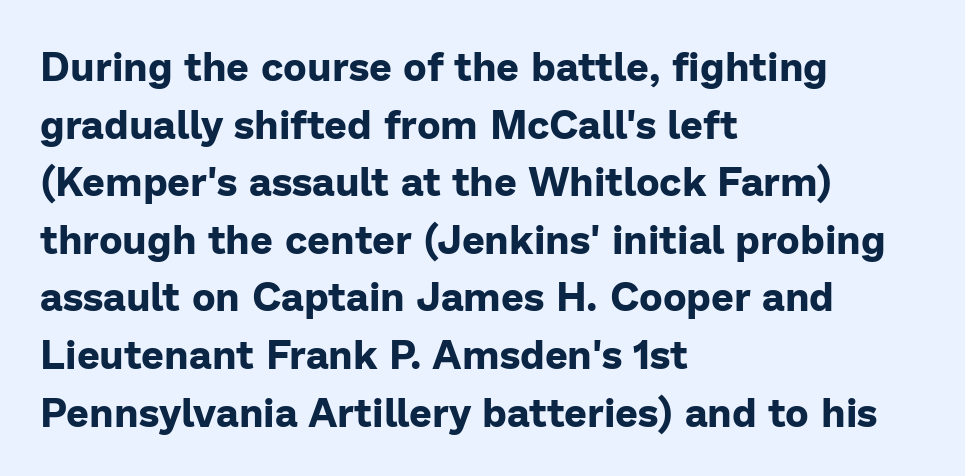
A typesetter would mark this as roman, not italic. Clear beneath every line of the passage. The rows are spaced the way most documents space them. Typeset ragged right — the left edge is the straight one. The line texture is even and compact thanks to regular tracking. Chunky letters — that's bold for sure.
